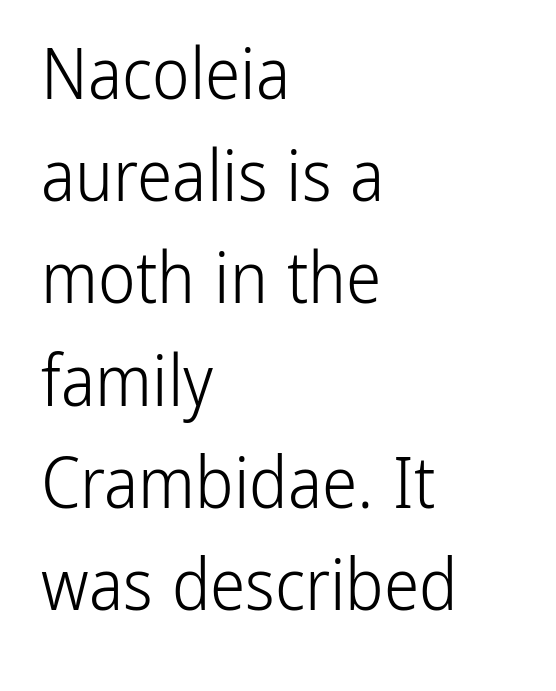
{"serif": "no", "italic": "no", "bold": "no", "weight": "light", "width": "condensed", "stroke_contrast": "low", "x_height": "medium", "monospaced": "no", "underline": "no", "align": "left", "line_spacing": "normal", "line_spacing_ratio": 1.44, "letter_spacing": "normal", "letter_spacing_em": 0.0, "glyph_px": 71}
